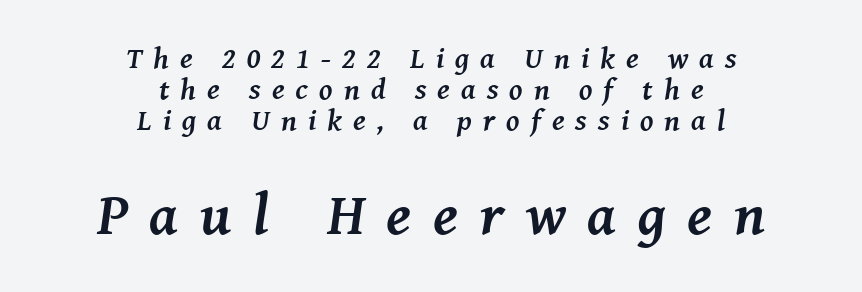
{"serif": "yes", "italic": "yes", "lean": "right", "slant_degrees": 8, "bold": "yes", "weight": "semibold", "width": "normal", "stroke_contrast": "medium", "x_height": "medium", "monospaced": "no", "underline": "no", "align": "center", "line_spacing": "tight", "line_spacing_ratio": 1.04, "letter_spacing": "wide", "letter_spacing_em": 0.37, "larger_block": "second", "size_ratio": 1.97, "glyph_px": 59}
